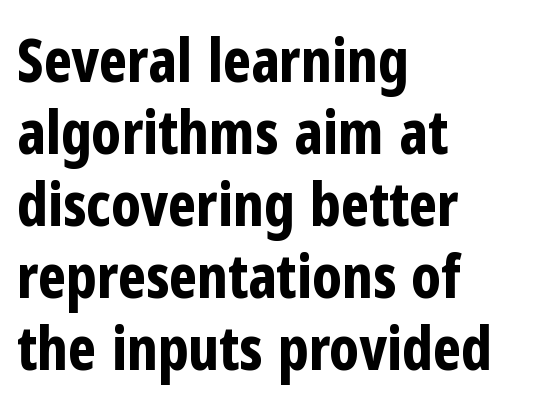
Think of a printed novel: that variable character pitch is what you see here. How are the letters spaced? Ordinarily, with no added tracking. The zone under the glyphs is completely vacant. This sample is left-justified, so line endings fall wherever the words run out. The font's upright variant was chosen for this text. This sample uses a sans-serif face.
